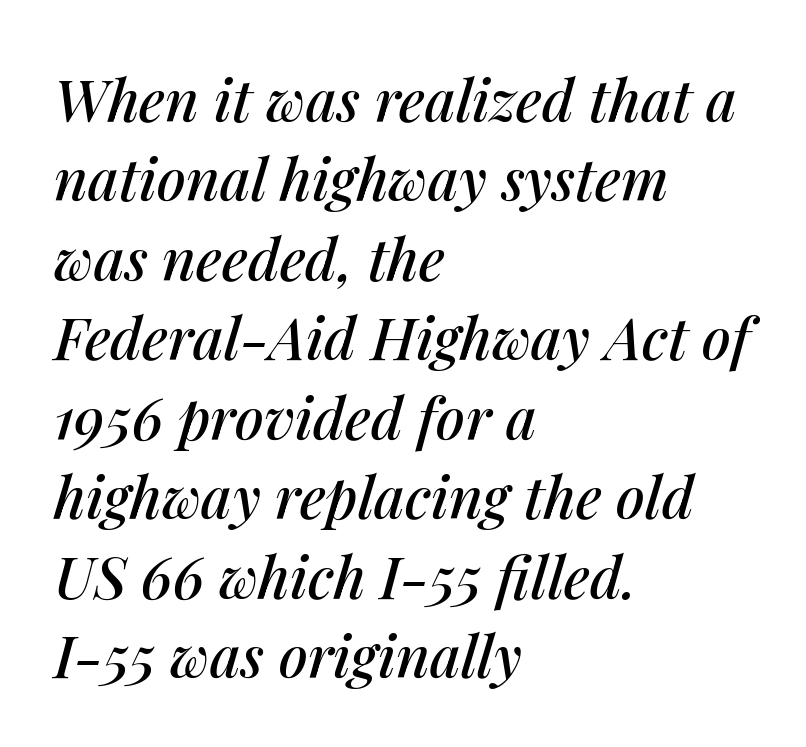
The image shows 58 px text type, italic (leaning right); set left-aligned, normal line spacing (1.37x), normal letter spacing, not underlined; medium stroke contrast and a medium x-height.
